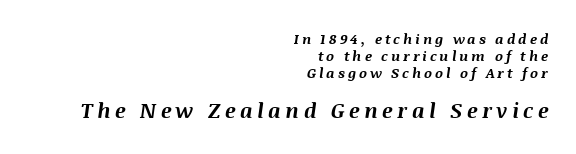
The image shows 21 px bold type, italic (leaning right); set right-aligned, line spacing 1.2x, unusually wide letter spacing (+0.21 em), not underlined; the second (bottom) block is 1.5x larger.
